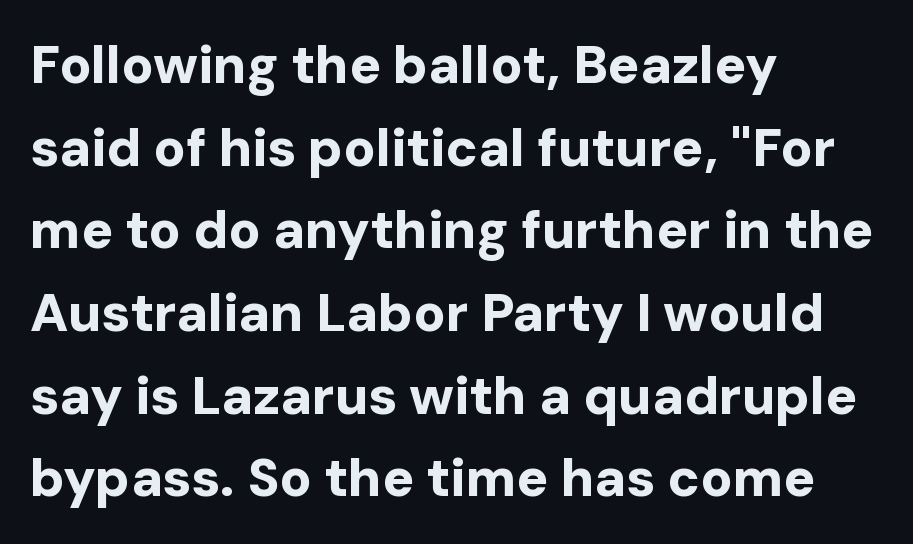
The image shows 53 px bold sans-serif type, upright; set left-aligned, normal line spacing (1.56x), normal letter spacing, not underlined; low stroke contrast and a medium x-height.
